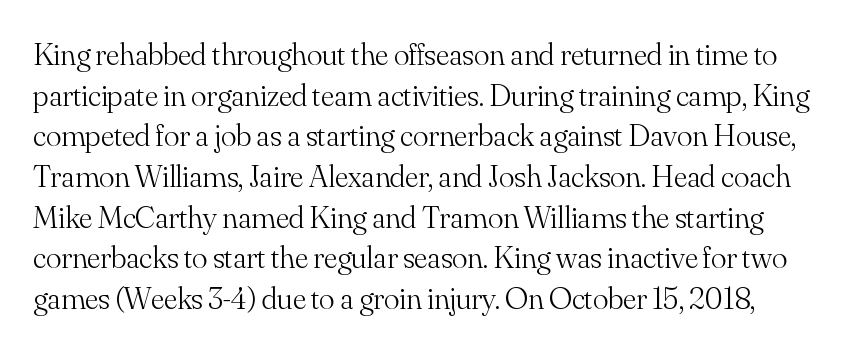
The image shows 32 px light serif type, upright; set normal line spacing (1.27x), normal letter spacing, not underlined; medium stroke contrast and a small x-height.
